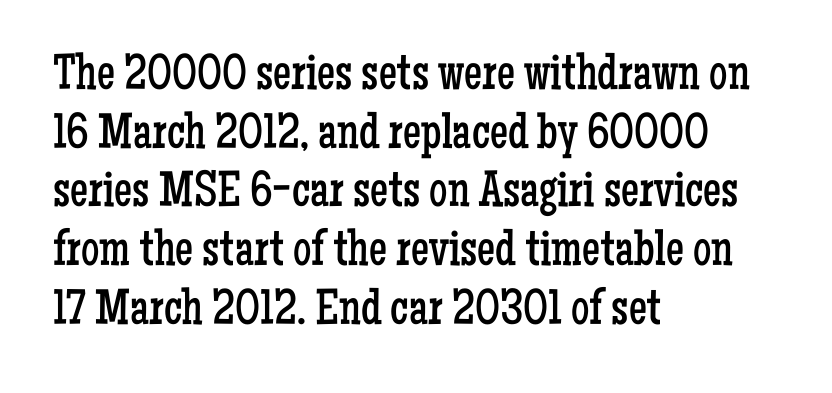
Q: Is the text bold? A: No.
Q: Is the text italic (slanted)? A: No, it is upright.
Q: Is the typeface a serif or a sans-serif typeface? A: Serif.
Q: Is the text underlined? A: No.
Q: How is the paragraph aligned? A: Left-aligned.
Q: Is the spacing between letters normal or unusually wide? A: Normal.
Q: Is the spacing between lines tight, normal or loose? A: Tight.
Q: Width (condensed, normal, or wide)? A: Condensed.
Q: Stroke contrast? A: Low.
Q: x-height? A: Medium.
Q: Monospaced? A: No.
